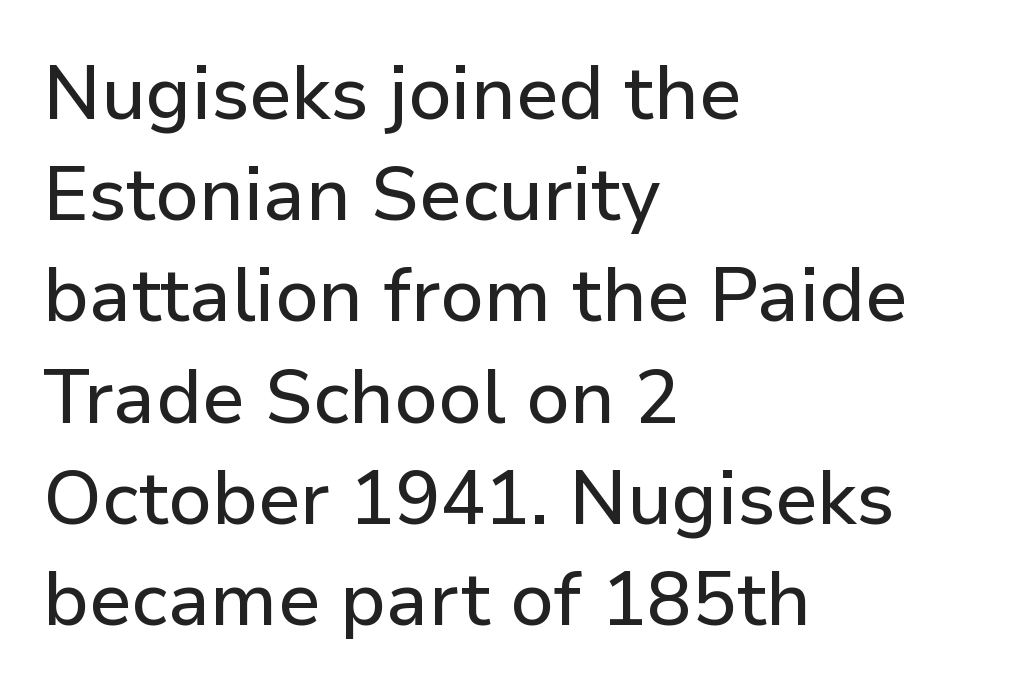
Q: Is the text italic (slanted)? A: No, it is upright.
Q: Is the typeface a serif or a sans-serif typeface? A: Sans-serif.
Q: Is the text underlined? A: No.
Q: How is the paragraph aligned? A: Left-aligned.
Q: Is the spacing between letters normal or unusually wide? A: Normal.
Q: Is the spacing between lines tight, normal or loose? A: Normal.
Q: Width (condensed, normal, or wide)? A: Normal.
Q: Stroke contrast? A: Low.
Q: x-height? A: Medium.
Q: Monospaced? A: No.
